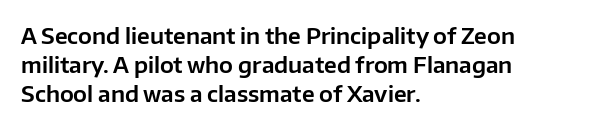
Descender tails drop into unmarked territory. Horizontal alignment here is leftward, the default for most running prose. Does extra space separate the letters? No, they use regular spacing. Upright lettering throughout. Evenly set lines give the paragraph a standard silhouette.
